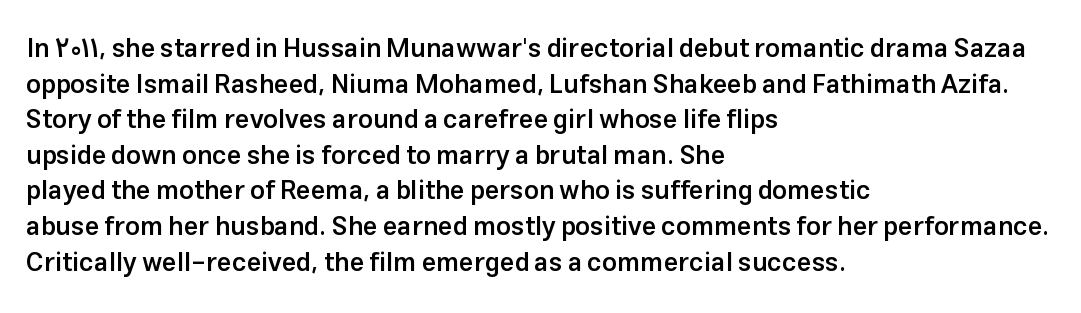
Q: Is the text bold? A: Semi-bold.
Q: Is the text italic (slanted)? A: No, it is upright.
Q: Is the text underlined? A: No.
Q: How is the paragraph aligned? A: Left-aligned.
Q: Is the spacing between letters normal or unusually wide? A: Normal.
Q: Is the spacing between lines tight, normal or loose? A: Normal.
